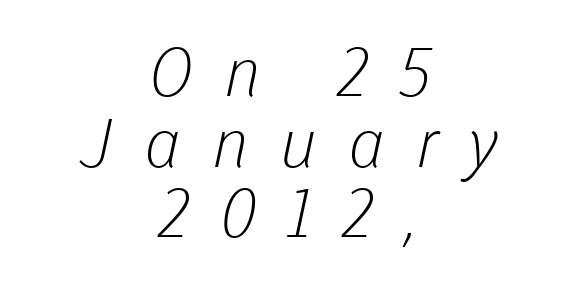
This sample is center-justified, so both line endings float freely. The letters advance in unequal steps, a hallmark of proportional type. No chunkiness to these letters — they're not bold. No feet cap the strokes, marking this as sans-serif type. Substantial extra tracking has been applied to these lines. This block would grow much taller if given ordinary leading; it's compressed now.
